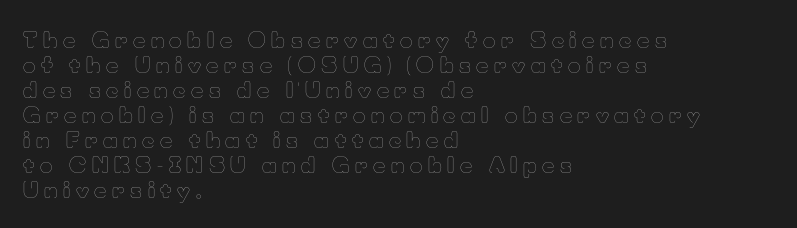
{"italic": "no", "bold": "no", "underline": "no", "align": "left", "line_spacing_ratio": 1.19, "letter_spacing": "wide", "letter_spacing_em": 0.27, "glyph_px": 21}
